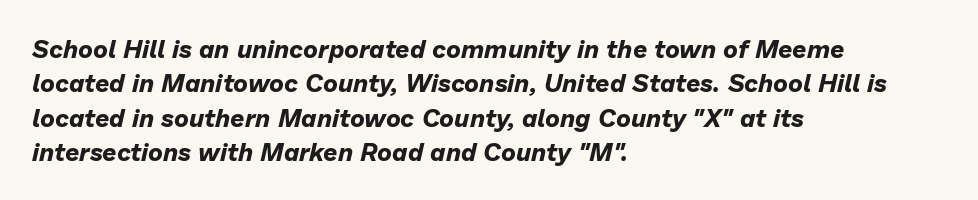
The image shows 25 px bold type, italic (leaning right); set left-aligned, normal line spacing (1.38x), normal letter spacing, not underlined.
